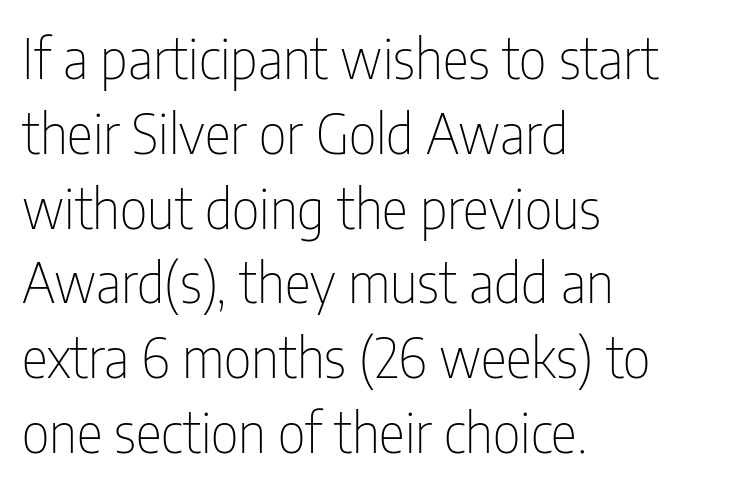
{"serif": "no", "italic": "no", "bold": "no", "weight": "thin", "width": "condensed", "stroke_contrast": "low", "x_height": "medium", "monospaced": "no", "underline": "no", "align": "left", "line_spacing": "normal", "line_spacing_ratio": 1.36, "letter_spacing": "normal", "letter_spacing_em": 0.0, "glyph_px": 55}
